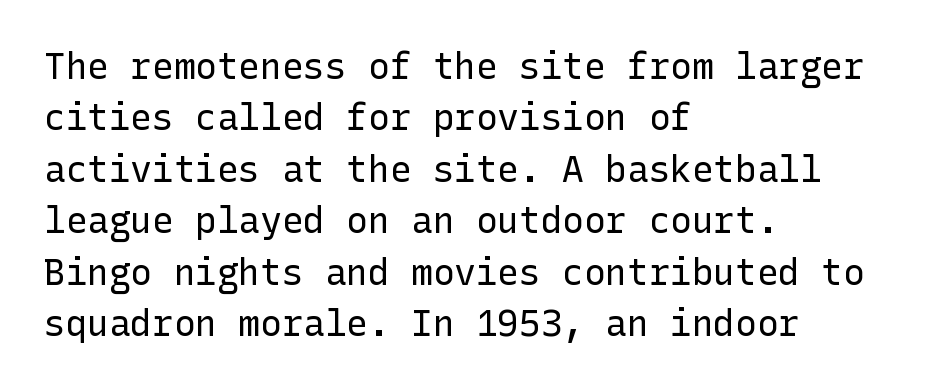
{"serif": "no", "italic": "no", "bold": "no", "weight": "regular", "width": "normal", "stroke_contrast": "low", "x_height": "medium", "underline": "no", "align": "left", "line_spacing": "normal", "line_spacing_ratio": 1.43, "letter_spacing": "normal", "letter_spacing_em": 0.0, "glyph_px": 36}
